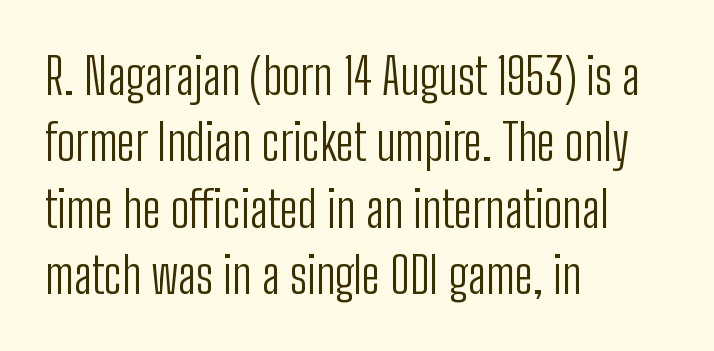
{"serif": "no", "italic": "no", "bold": "no", "weight": "light", "width": "condensed", "stroke_contrast": "low", "x_height": "medium", "monospaced": "no", "underline": "no", "align": "left", "line_spacing": "normal", "line_spacing_ratio": 1.33, "letter_spacing": "normal", "letter_spacing_em": 0.0, "glyph_px": 50}
